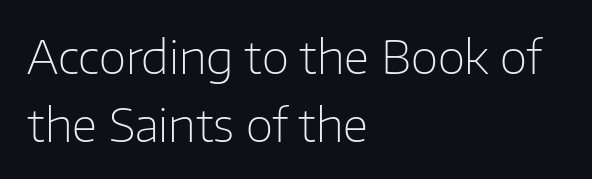
The image shows 45 px light sans-serif type, upright; set left-aligned, normal line spacing (1.51x), normal letter spacing, not underlined; low stroke contrast and a medium x-height.
